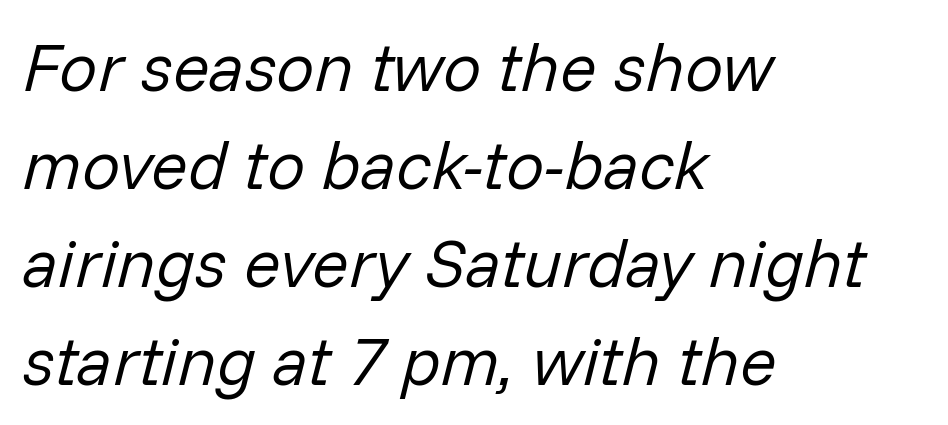
The image shows 68 px regular-weight type, italic (leaning right); set left-aligned, normal line spacing (1.44x), normal letter spacing, not underlined; low stroke contrast and a medium x-height.
